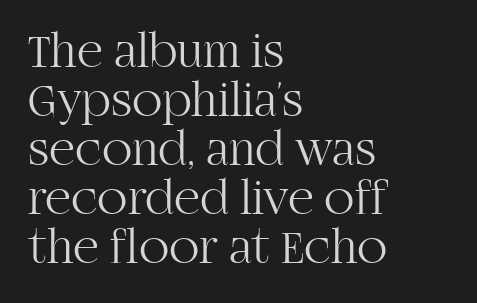
{"serif": "yes", "italic": "no", "bold": "no", "weight": "light", "width": "normal", "stroke_contrast": "high", "x_height": "large", "monospaced": "no", "underline": "no", "align": "left", "line_spacing": "tight", "line_spacing_ratio": 0.98, "letter_spacing": "normal", "letter_spacing_em": 0.0, "glyph_px": 50}
